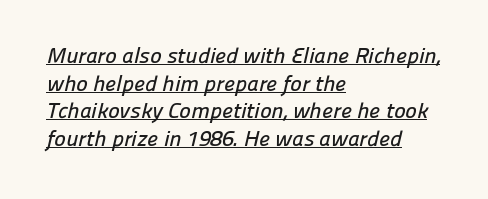
The image shows 22 px text type; set left-aligned, normal line spacing (1.26x), normal letter spacing, underlined.
